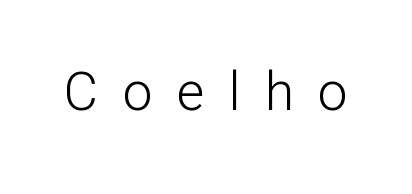
{"serif": "no", "italic": "no", "bold": "no", "weight": "light", "width": "normal", "stroke_contrast": "low", "x_height": "medium", "monospaced": "no", "underline": "no", "letter_spacing": "wide", "letter_spacing_em": 0.46, "glyph_px": 53}
